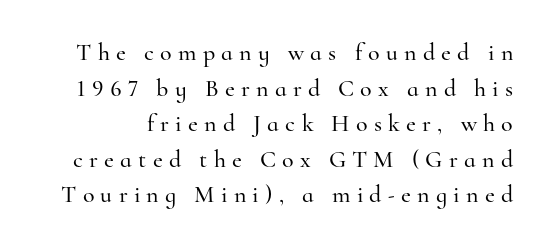
Q: Is the text italic (slanted)? A: No, it is upright.
Q: Is the text underlined? A: No.
Q: Is the spacing between letters normal or unusually wide? A: Unusually wide.
Q: Is the spacing between lines tight, normal or loose? A: Normal.
